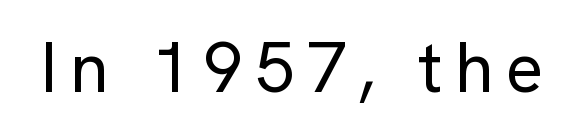
The typeface chosen for these lines omits serifs. A typesetter would call this proportional, since set widths differ per character. Ordinary non-slanted type is in use. Underline: absent.
